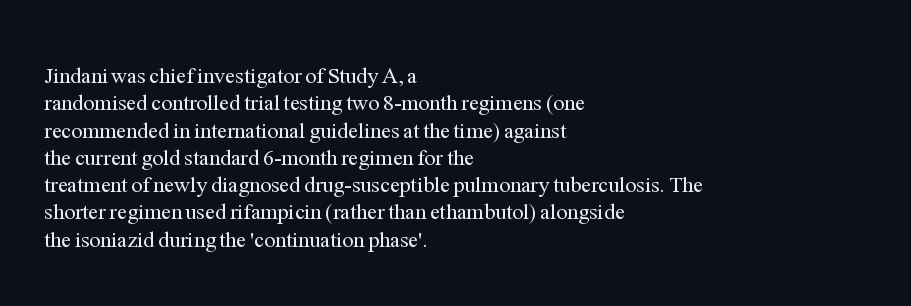
Rendered with straight, roman letterforms. Weight: not bold — regular or lighter. Words appear dense and cohesive because spacing is normal. Horizontal alignment here is leftward, the default for most running prose. A clean baseline with only descenders dipping below it.
